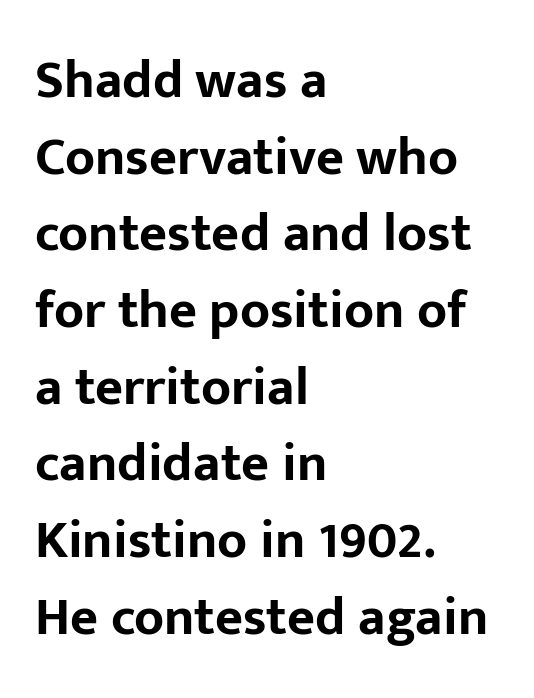
The image shows 54 px bold sans-serif type, upright; set left-aligned, normal line spacing (1.42x), normal letter spacing, not underlined; low stroke contrast and a medium x-height.
